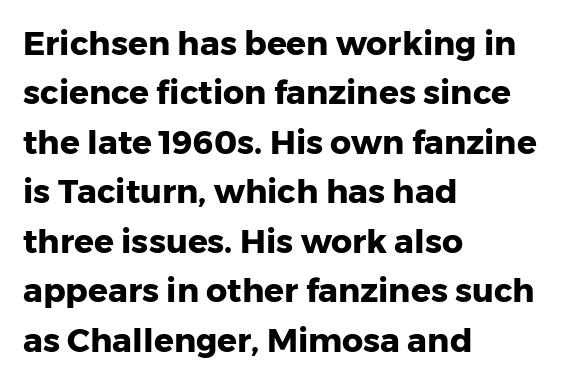
{"serif": "no", "italic": "no", "bold": "yes", "weight": "heavy", "width": "normal", "stroke_contrast": "low", "x_height": "medium", "monospaced": "no", "underline": "no", "align": "left", "line_spacing": "normal", "line_spacing_ratio": 1.5, "letter_spacing": "normal", "letter_spacing_em": 0.0, "glyph_px": 33}
